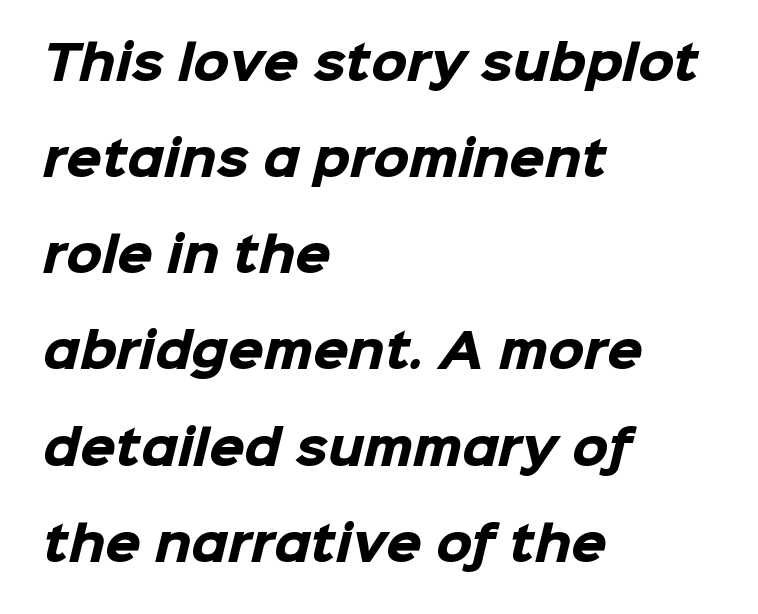
The image shows 46 px heavy sans-serif type; set left-aligned, loose line spacing (2.09x), normal letter spacing, not underlined; low stroke contrast and a medium x-height.
